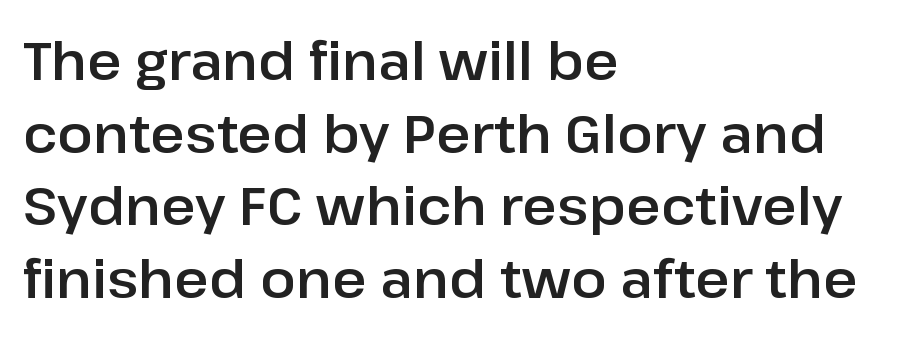
The image shows 53 px sans-serif type, upright; set left-aligned, normal line spacing (1.37x), normal letter spacing, not underlined; low stroke contrast and a medium x-height.
